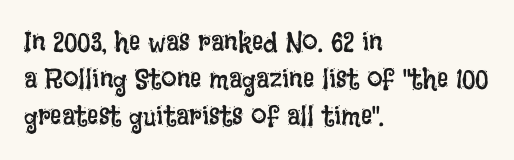
{"italic": "no", "bold": "no", "weight": "regular", "width": "condensed", "stroke_contrast": "low", "x_height": "large", "monospaced": "no", "underline": "no", "align": "left", "line_spacing": "normal", "line_spacing_ratio": 1.33, "letter_spacing": "normal", "letter_spacing_em": 0.0, "glyph_px": 28}
